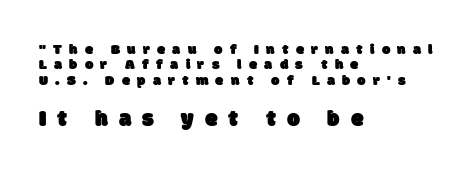
{"underline": "no", "align": "left", "line_spacing": "tight", "line_spacing_ratio": 1.02, "letter_spacing": "wide", "letter_spacing_em": 0.48, "larger_block": "second", "size_ratio": 1.53, "glyph_px": 23}
